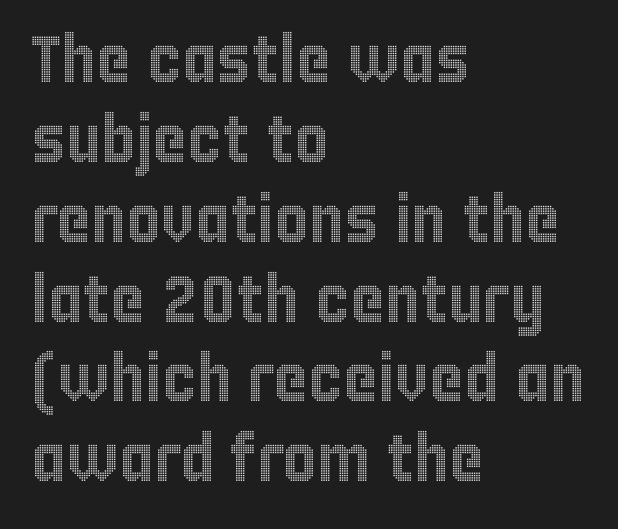
Q: Is the text italic (slanted)? A: No, it is upright.
Q: Is the text underlined? A: No.
Q: How is the paragraph aligned? A: Left-aligned.
Q: Is the spacing between letters normal or unusually wide? A: Normal.
Q: Width (condensed, normal, or wide)? A: Condensed.
Q: x-height? A: Large.
Q: Monospaced? A: No.
